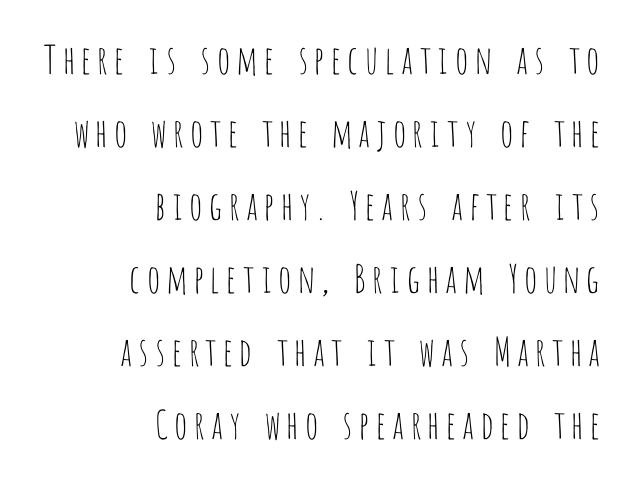
Q: Is the text bold? A: No.
Q: Is the text italic (slanted)? A: No, it is upright.
Q: Is the typeface a serif or a sans-serif typeface? A: Sans-serif.
Q: Is the text underlined? A: No.
Q: How is the paragraph aligned? A: Right-aligned.
Q: Width (condensed, normal, or wide)? A: Condensed.
Q: Stroke contrast? A: Low.
Q: x-height? A: Large.
Q: Monospaced? A: No.
